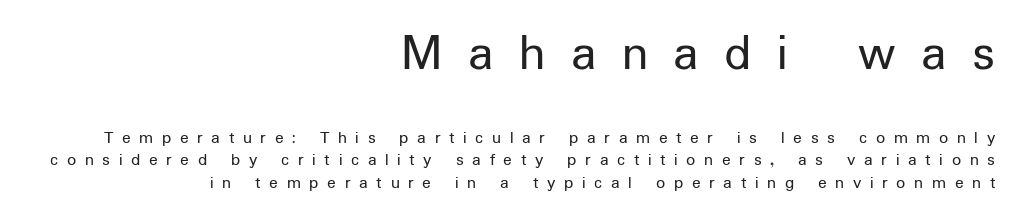
{"serif": "no", "italic": "no", "bold": "no", "weight": "regular", "width": "normal", "stroke_contrast": "low", "x_height": "medium", "monospaced": "no", "underline": "no", "align": "right", "line_spacing": "normal", "line_spacing_ratio": 1.25, "letter_spacing": "wide", "letter_spacing_em": 0.48, "larger_block": "first", "size_ratio": 2.94, "glyph_px": 53}
